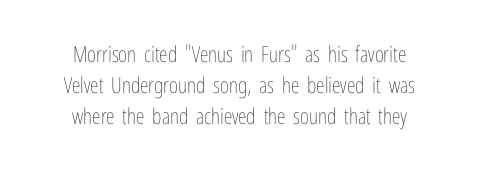
Q: Is the text bold? A: No.
Q: Is the text italic (slanted)? A: No, it is upright.
Q: Is the text underlined? A: No.
Q: How is the paragraph aligned? A: Centered.
Q: Is the spacing between letters normal or unusually wide? A: Normal.
Q: Is the spacing between lines tight, normal or loose? A: Normal.
